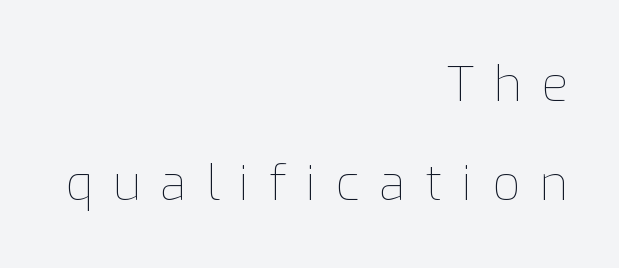
{"italic": "no", "bold": "no", "weight": "thin", "width": "normal", "stroke_contrast": "low", "x_height": "medium", "monospaced": "no", "underline": "no", "align": "right", "line_spacing": "loose", "line_spacing_ratio": 2.02, "letter_spacing": "wide", "letter_spacing_em": 0.4, "glyph_px": 49}
